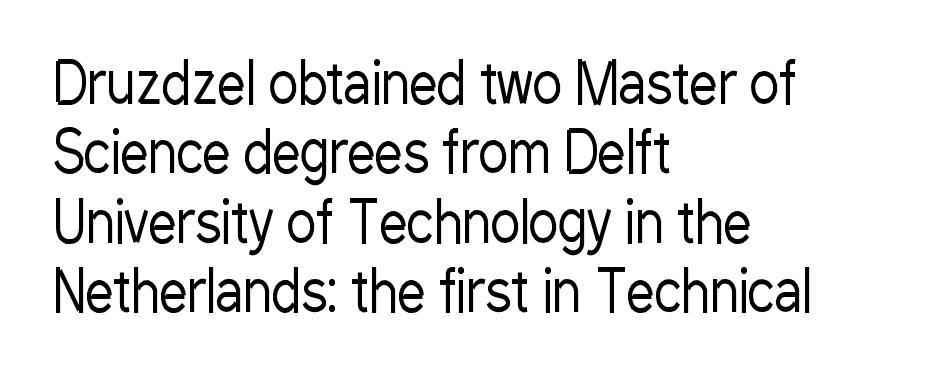
Is the stroke heavy? The answer is a plain regular-or-lighter. It's the straight-up-and-down kind of type. Inter-character spacing is left at the font's built-in metrics. Each letter keeps its own natural width here, so spacing adapts to shape. A classic flush-left, rag-right setting is used for this passage. What kind of face is this? One without serifs — a sans.
